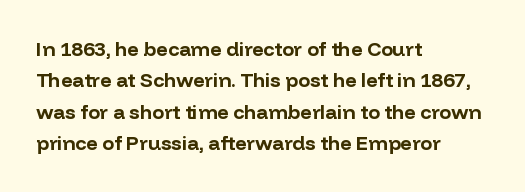
Q: Is the text bold? A: Yes.
Q: Is the text italic (slanted)? A: No, it is upright.
Q: Is the text underlined? A: No.
Q: How is the paragraph aligned? A: Left-aligned.
Q: Is the spacing between letters normal or unusually wide? A: Normal.
Q: Is the spacing between lines tight, normal or loose? A: Normal.
